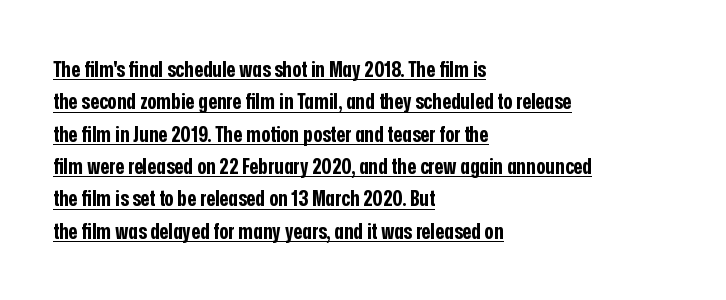
Q: Is the text bold? A: Yes.
Q: Is the text italic (slanted)? A: No, it is upright.
Q: Is the text underlined? A: Yes.
Q: How is the paragraph aligned? A: Left-aligned.
Q: Is the spacing between letters normal or unusually wide? A: Normal.
Q: Is the spacing between lines tight, normal or loose? A: Normal.
